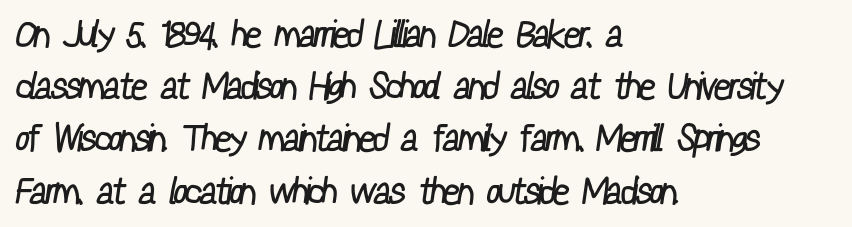
{"serif": "no", "bold": "no", "weight": "regular", "width": "condensed", "stroke_contrast": "low", "x_height": "medium", "monospaced": "no", "underline": "no", "align": "left", "line_spacing": "normal", "line_spacing_ratio": 1.41, "letter_spacing": "normal", "letter_spacing_em": 0.0, "glyph_px": 37}
